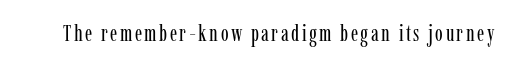
Q: Is the text bold? A: No.
Q: Is the text italic (slanted)? A: No, it is upright.
Q: Is the text underlined? A: No.
